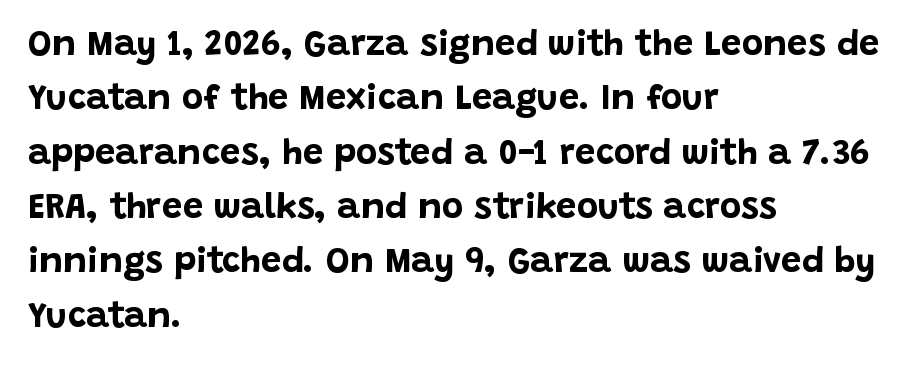
Q: Is the text bold? A: Yes.
Q: Is the text italic (slanted)? A: No, it is upright.
Q: Is the typeface a serif or a sans-serif typeface? A: Sans-serif.
Q: Is the text underlined? A: No.
Q: How is the paragraph aligned? A: Left-aligned.
Q: Is the spacing between letters normal or unusually wide? A: Normal.
Q: Is the spacing between lines tight, normal or loose? A: Normal.
Q: Width (condensed, normal, or wide)? A: Normal.
Q: Stroke contrast? A: Low.
Q: x-height? A: Large.
Q: Monospaced? A: No.
